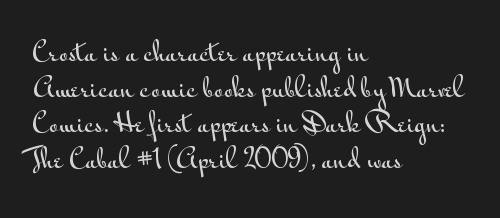
Compared with a centered layout, this one pins lines to the left instead. The type is set solid horizontally, with unmodified tracking. Vertical spacing — default. A bare baseline throughout the passage.
